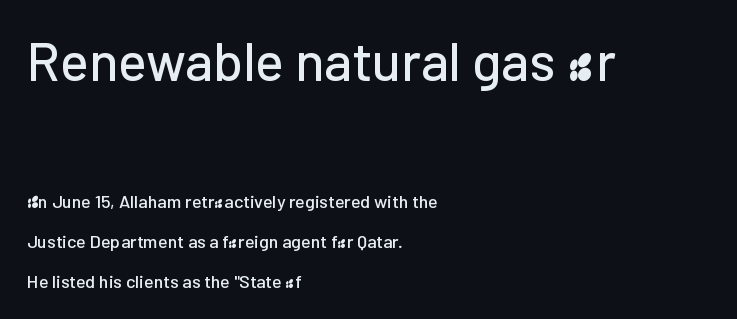
Look at the bottom of the vertical strokes: they stop flat, with no serifs. Line beginnings align vertically; line endings do not. Tracking here is standard; glyphs follow each other at the usual distance. The rendering uses natural spacing where letterforms have individual widths. Honestly, there is no underline to notice here at all.
